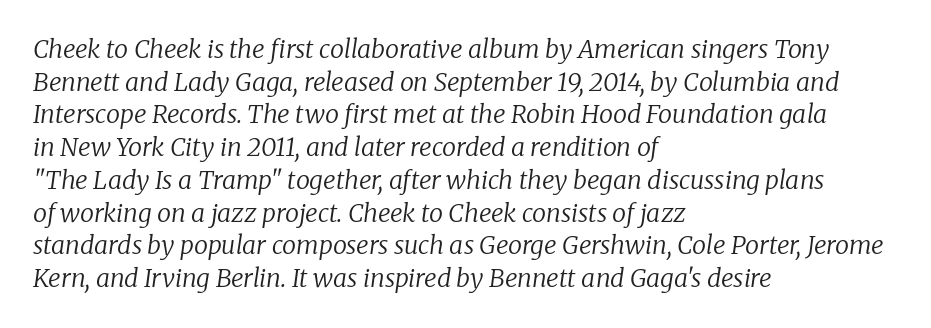
The image shows 25 px text type, italic (leaning right); set left-aligned, normal line spacing (1.31x), normal letter spacing, not underlined.
